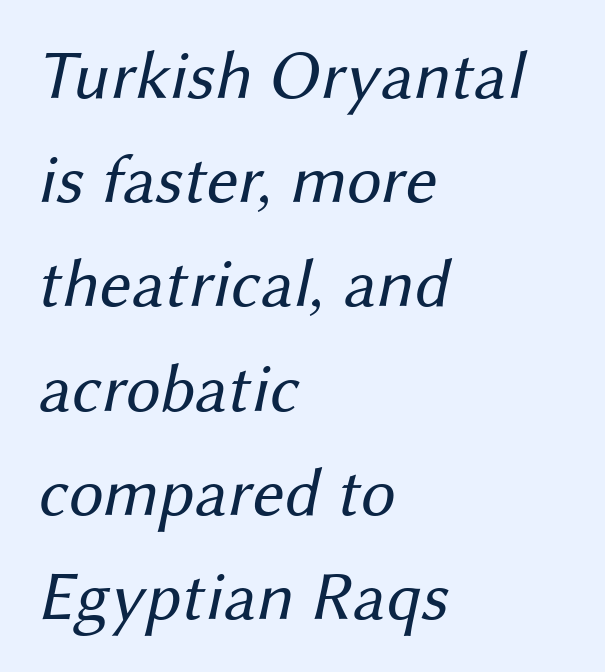
The image shows 69 px regular-weight sans-serif type; set left-aligned, normal line spacing (1.51x), normal letter spacing, not underlined; medium stroke contrast and a medium x-height.
